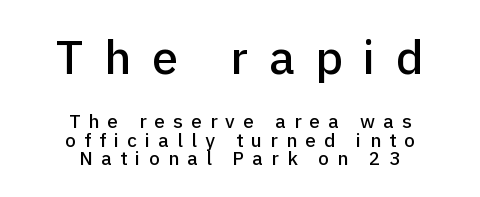
{"serif": "no", "italic": "no", "width": "normal", "stroke_contrast": "low", "x_height": "medium", "monospaced": "no", "underline": "no", "align": "center", "line_spacing": "tight", "line_spacing_ratio": 0.97, "letter_spacing": "wide", "letter_spacing_em": 0.44, "larger_block": "first", "size_ratio": 2.47, "glyph_px": 47}
